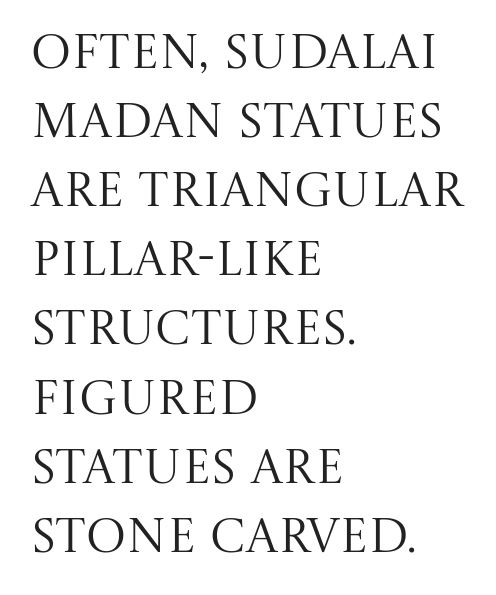
Q: Is the text bold? A: No.
Q: Is the text italic (slanted)? A: No, it is upright.
Q: Is the typeface a serif or a sans-serif typeface? A: Serif.
Q: Is the text underlined? A: No.
Q: How is the paragraph aligned? A: Left-aligned.
Q: Is the spacing between letters normal or unusually wide? A: Normal.
Q: Is the spacing between lines tight, normal or loose? A: Normal.
Q: Width (condensed, normal, or wide)? A: Normal.
Q: Stroke contrast? A: Medium.
Q: x-height? A: Large.
Q: Monospaced? A: No.
